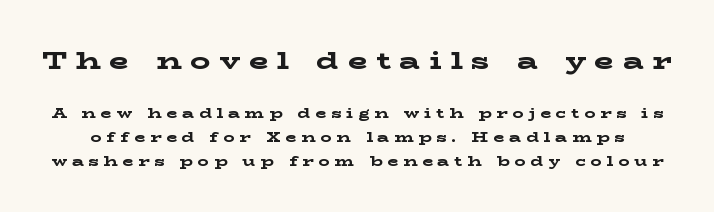
The image shows 25 px bold type, upright; set normal line spacing (1.69x), unusually wide letter spacing (+0.36 em), not underlined; the first (top) block is 1.79x larger.
